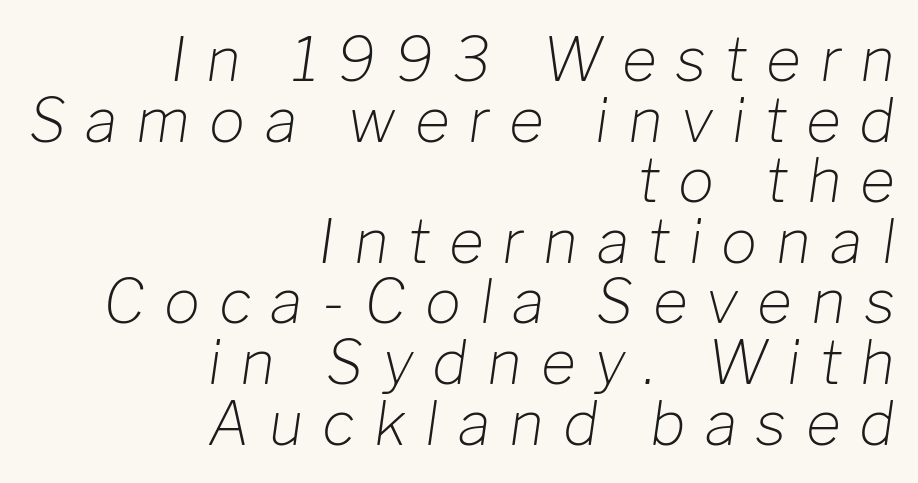
Check under the words: just untouched page. These lines huddle together more closely than default settings would place them. The horizontal fit of the characters is loose and conspicuously gappy. These lines stack with their right ends in a neat column. Think of a printed novel: that variable character pitch is what you see here. The font sits on the lighter half of the weight spectrum, regular included.
